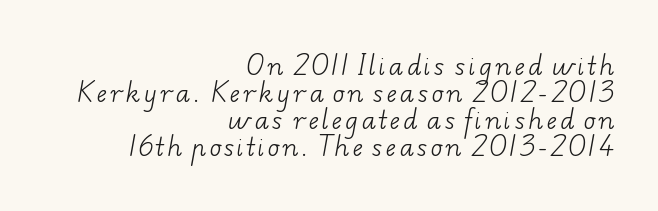
{"bold": "no", "underline": "no", "align": "right", "line_spacing": "tight", "line_spacing_ratio": 1.12, "glyph_px": 24}
